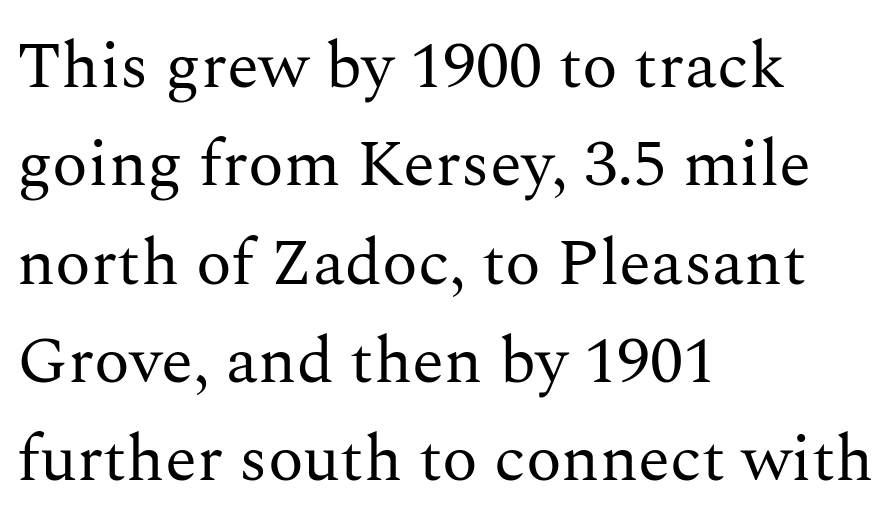
The image shows 66 px regular-weight serif type, upright; set left-aligned, normal line spacing (1.49x), normal letter spacing, not underlined; medium stroke contrast and a medium x-height.
